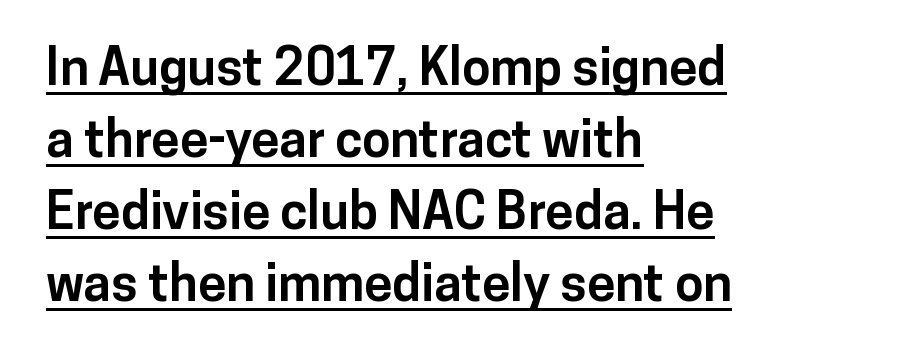
{"serif": "no", "italic": "no", "bold": "yes", "weight": "bold", "width": "normal", "stroke_contrast": "low", "x_height": "medium", "monospaced": "no", "underline": "yes", "align": "left", "line_spacing": "normal", "line_spacing_ratio": 1.41, "letter_spacing": "normal", "letter_spacing_em": 0.0, "glyph_px": 51}
